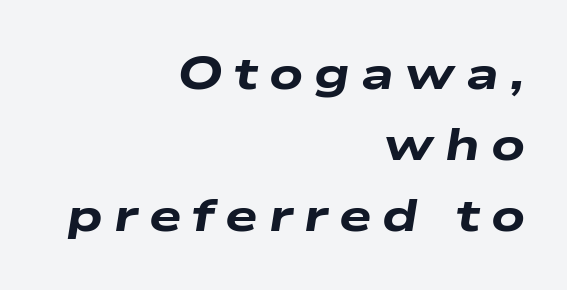
Varying glyph widths throughout — classic text-font behaviour. Does the leading feel generous? No, just average. The lines in this sample share a right terminus and differ only in where they begin. Would a proofreader flag this as italicized? Yes. What weight is shown? A full bold with thick strokes. Just letters on the line, the space beneath them empty.
